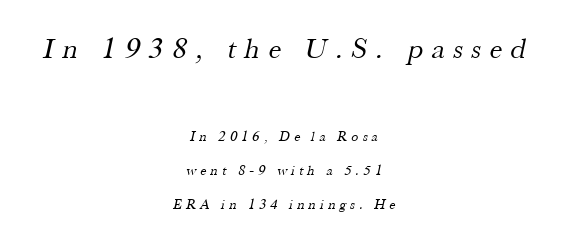
{"serif": "yes", "bold": "no", "weight": "regular", "width": "normal", "stroke_contrast": "medium", "x_height": "small", "monospaced": "no", "underline": "no", "align": "center", "line_spacing": "loose", "line_spacing_ratio": 2.44, "letter_spacing": "wide", "letter_spacing_em": 0.3, "larger_block": "first", "size_ratio": 2.07, "glyph_px": 29}
